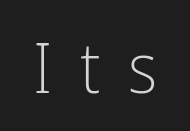
A clean baseline with only descenders dipping below it. Ink coverage per letter is moderate at most. Style check: upright. Stroke terminals: plain, sans-serif.
